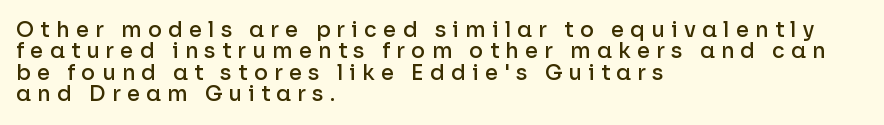
The image shows 21 px text type, upright; set left-aligned, tight line spacing (1.02x), unusually wide letter spacing (+0.3 em), not underlined.
